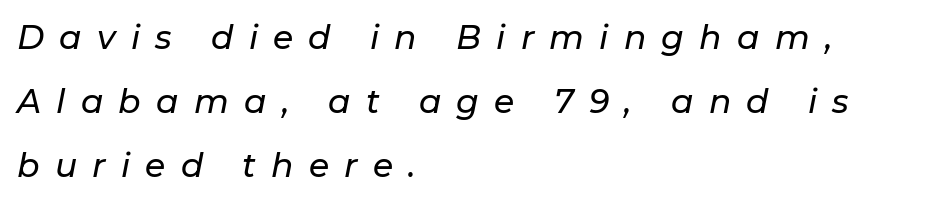
Look at the tracking — it's clearly loosened, letters drifting apart. You could fit nearly another row in the gap between these rows. Style check: oblique. You could not count columns in this text — the font is proportionally spaced. Caption: multi-line text, flush left, ragged right.
